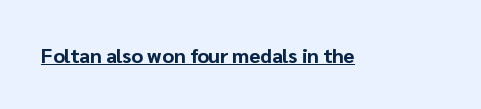
Weight: bold. Is the letter spacing exaggerated? No — it looks like the ordinary default. In designer terms, the underline attribute is active on this setting. A roman cut, with each character standing at attention.
